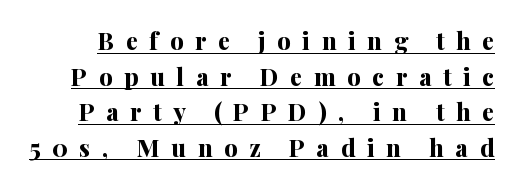
Q: Is the text bold? A: Yes.
Q: Is the text italic (slanted)? A: No, it is upright.
Q: Is the text underlined? A: Yes.
Q: Is the spacing between letters normal or unusually wide? A: Unusually wide.
Q: Is the spacing between lines tight, normal or loose? A: Normal.
